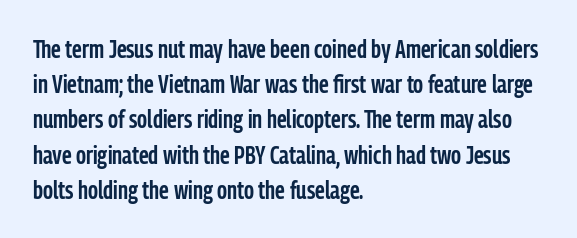
Q: Is the text bold? A: Semi-bold.
Q: Is the text italic (slanted)? A: No, it is upright.
Q: Is the text underlined? A: No.
Q: How is the paragraph aligned? A: Left-aligned.
Q: Is the spacing between letters normal or unusually wide? A: Normal.
Q: Is the spacing between lines tight, normal or loose? A: Normal.
